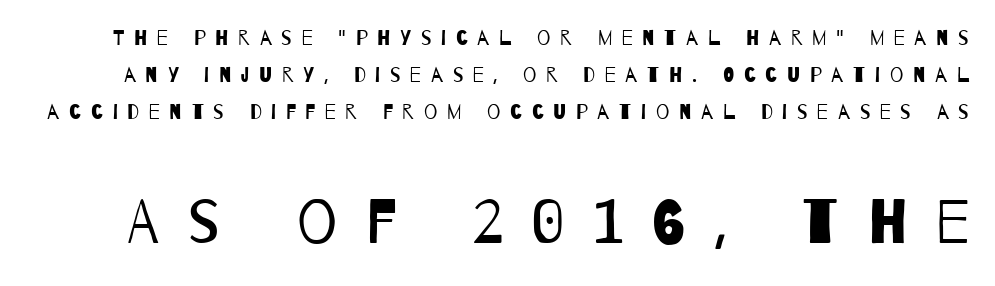
What kind of face is this? One without serifs — a sans. You could not count columns in this text — the font is proportionally spaced. Substantial extra tracking has been applied to these lines. Small over large — that's the arrangement of the two blocks here. The strip under each line holds only bare page. Summary of weight: not heavy and not bold.
